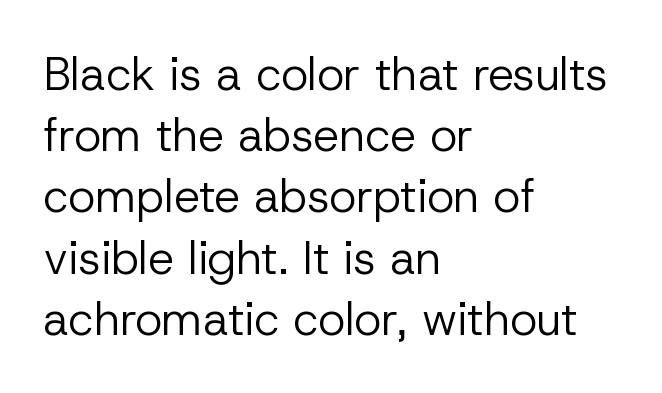
The image shows 46 px regular-weight sans-serif type, upright; set left-aligned, normal line spacing (1.33x), normal letter spacing, not underlined; low stroke contrast and a medium x-height.
